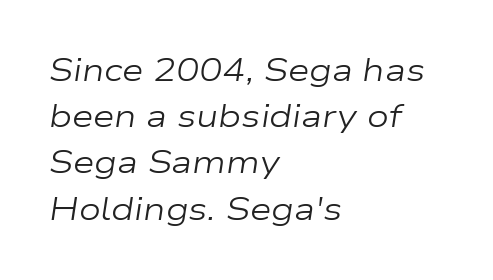
{"italic": "yes", "lean": "right", "slant_degrees": 9, "bold": "no", "weight": "regular", "width": "wide", "stroke_contrast": "low", "x_height": "medium", "monospaced": "no", "underline": "no", "align": "left", "line_spacing": "normal", "line_spacing_ratio": 1.49, "letter_spacing": "normal", "letter_spacing_em": 0.0, "glyph_px": 31}
